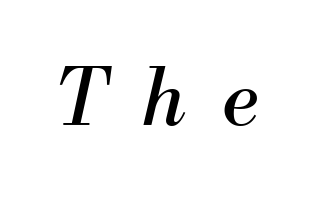
{"serif": "yes", "italic": "yes", "lean": "right", "slant_degrees": 13, "bold": "no", "weight": "regular", "width": "normal", "stroke_contrast": "medium", "x_height": "small", "monospaced": "no", "underline": "no", "letter_spacing": "wide", "letter_spacing_em": 0.48, "glyph_px": 77}
